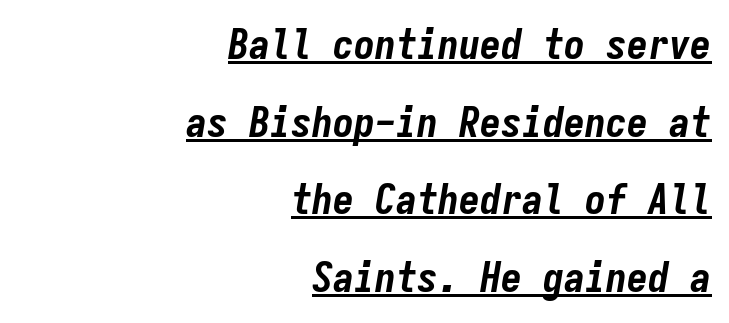
The image shows 42 px bold, condensed type, italic (leaning right), monospaced; set right-aligned, line spacing 1.85x, normal letter spacing, underlined; low stroke contrast and a medium x-height.
